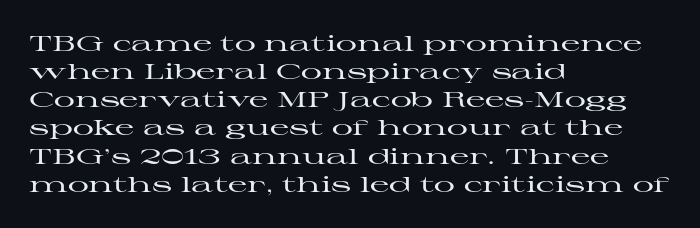
Q: Is the text italic (slanted)? A: No, it is upright.
Q: Is the text underlined? A: No.
Q: How is the paragraph aligned? A: Left-aligned.
Q: Is the spacing between letters normal or unusually wide? A: Normal.
Q: Is the spacing between lines tight, normal or loose? A: Normal.
